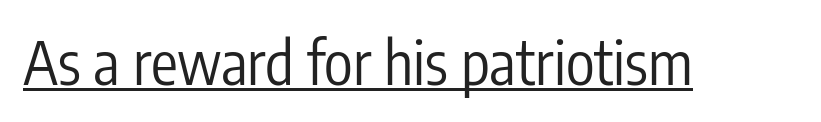
Q: Is the text bold? A: No.
Q: Is the text italic (slanted)? A: No, it is upright.
Q: Is the typeface a serif or a sans-serif typeface? A: Sans-serif.
Q: Is the text underlined? A: Yes.
Q: Is the spacing between letters normal or unusually wide? A: Normal.
Q: Width (condensed, normal, or wide)? A: Condensed.
Q: Stroke contrast? A: Low.
Q: x-height? A: Medium.
Q: Monospaced? A: No.
